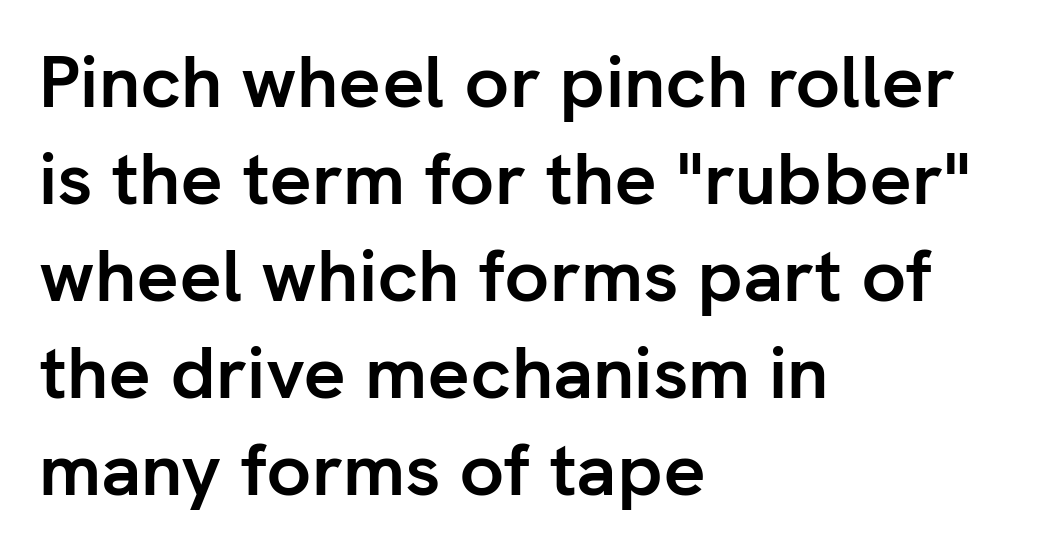
Q: Is the text bold? A: Yes.
Q: Is the text italic (slanted)? A: No, it is upright.
Q: Is the typeface a serif or a sans-serif typeface? A: Sans-serif.
Q: Is the text underlined? A: No.
Q: How is the paragraph aligned? A: Left-aligned.
Q: Is the spacing between letters normal or unusually wide? A: Normal.
Q: Is the spacing between lines tight, normal or loose? A: Normal.
Q: Width (condensed, normal, or wide)? A: Normal.
Q: Stroke contrast? A: Low.
Q: x-height? A: Medium.
Q: Monospaced? A: No.
